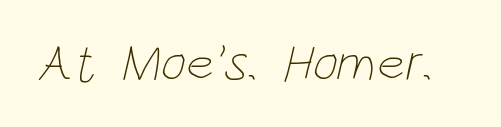
Q: Is the text bold? A: No.
Q: Is the text underlined? A: No.
Q: Is the spacing between letters normal or unusually wide? A: Normal.
Q: Width (condensed, normal, or wide)? A: Condensed.
Q: Stroke contrast? A: Low.
Q: x-height? A: Large.
Q: Monospaced? A: No.
